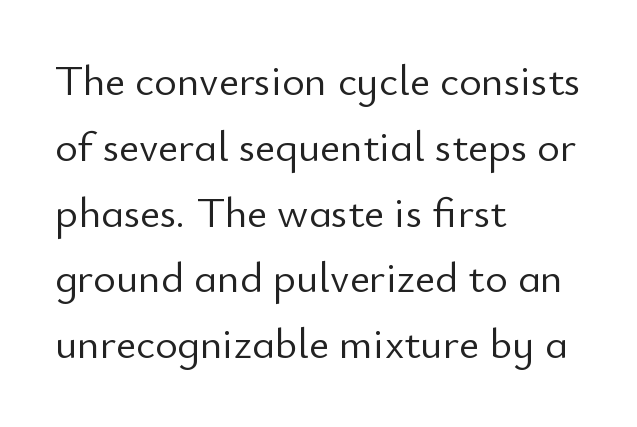
{"serif": "no", "italic": "no", "bold": "no", "weight": "light", "width": "normal", "stroke_contrast": "low", "x_height": "small", "monospaced": "no", "underline": "no", "align": "left", "line_spacing": "normal", "line_spacing_ratio": 1.53, "letter_spacing": "normal", "letter_spacing_em": 0.0, "glyph_px": 43}
